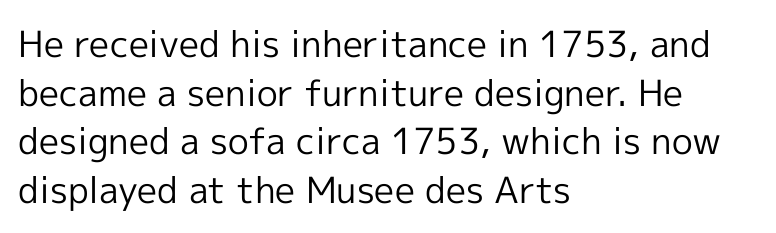
Quick note: not italic, upright. This sample has the flowing, uneven cadence of proportional lettering. Layout note: lines flush left. This reads as an unemphasized weight, regular at the heaviest. The strip under each line holds only bare page.
